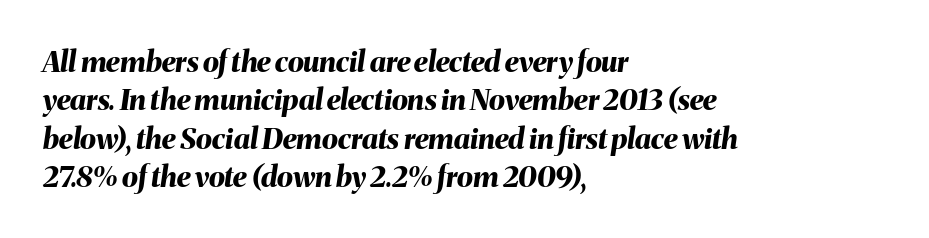
The image shows 29 px bold type, italic (leaning right); set left-aligned, normal line spacing (1.32x), normal letter spacing, not underlined; medium stroke contrast and a medium x-height.
